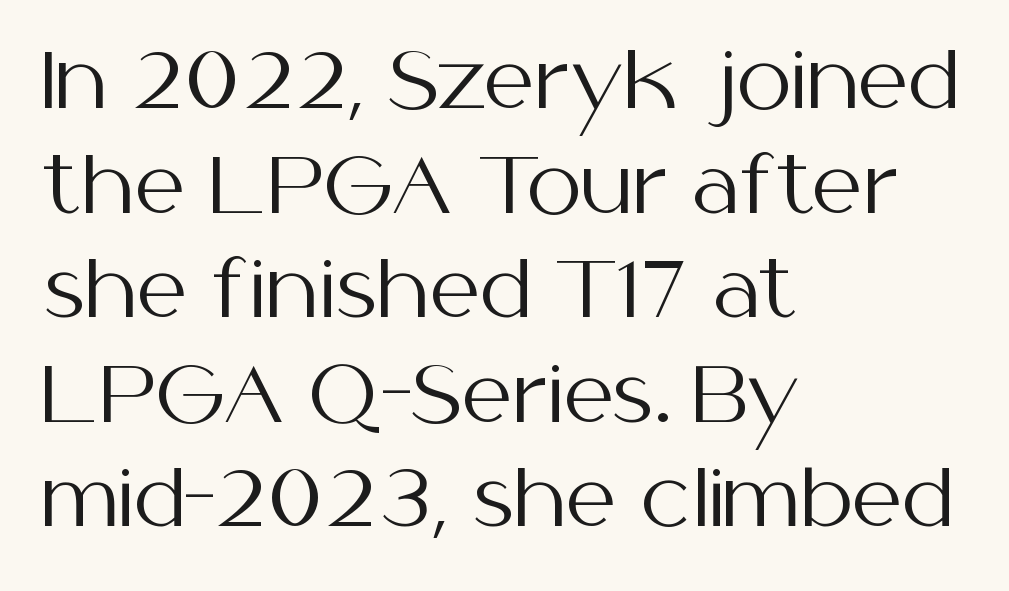
Q: Is the text bold? A: No.
Q: Is the text italic (slanted)? A: No, it is upright.
Q: Is the typeface a serif or a sans-serif typeface? A: Sans-serif.
Q: Is the text underlined? A: No.
Q: How is the paragraph aligned? A: Left-aligned.
Q: Is the spacing between letters normal or unusually wide? A: Normal.
Q: Is the spacing between lines tight, normal or loose? A: Normal.
Q: Width (condensed, normal, or wide)? A: Normal.
Q: Stroke contrast? A: Medium.
Q: x-height? A: Medium.
Q: Monospaced? A: No.
